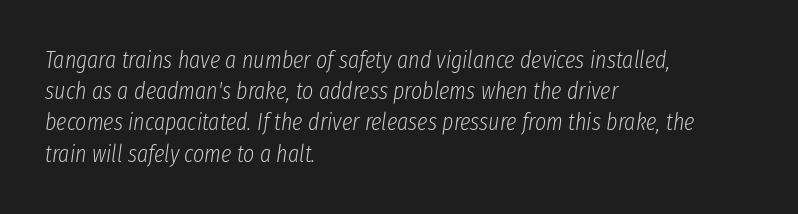
The image shows 24 px text type, italic (leaning right); set left-aligned, normal line spacing (1.3x), normal letter spacing, not underlined.
